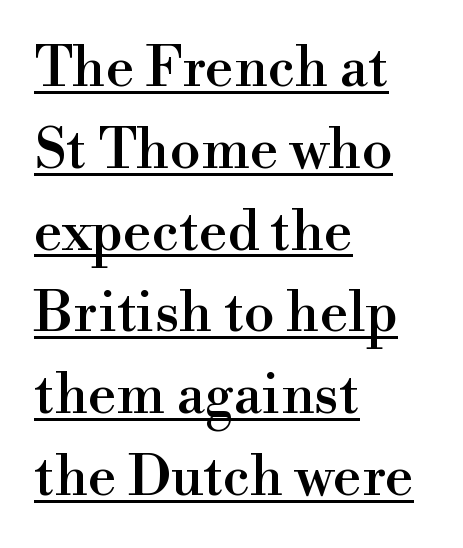
The rendering anchors every line to the left-hand side. Character widths vary here, with narrow letters taking less room than wide ones. Successive baselines arrive at the customary interval. Looks like someone drew a line under every word here. The font's upright variant was chosen for this text. This rendering leaves character spacing at its baseline value.
